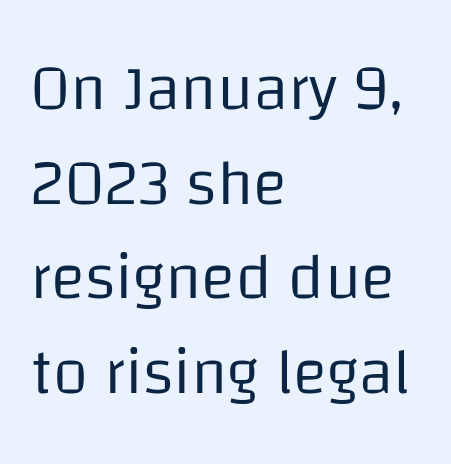
Q: Is the text bold? A: No.
Q: Is the text italic (slanted)? A: No, it is upright.
Q: Is the typeface a serif or a sans-serif typeface? A: Sans-serif.
Q: Is the text underlined? A: No.
Q: How is the paragraph aligned? A: Left-aligned.
Q: Is the spacing between letters normal or unusually wide? A: Normal.
Q: Is the spacing between lines tight, normal or loose? A: Normal.
Q: Width (condensed, normal, or wide)? A: Normal.
Q: Stroke contrast? A: Low.
Q: x-height? A: Large.
Q: Monospaced? A: No.
